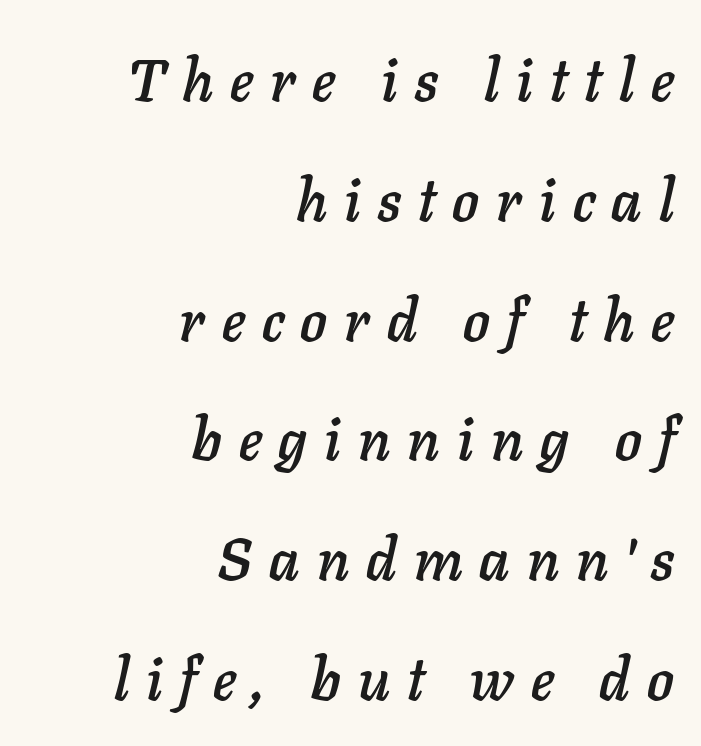
Q: Is the text italic (slanted)? A: Yes, it leans right by about 11 degrees.
Q: Is the text underlined? A: No.
Q: How is the paragraph aligned? A: Right-aligned.
Q: Is the spacing between letters normal or unusually wide? A: Unusually wide.
Q: Is the spacing between lines tight, normal or loose? A: Loose.
Q: Width (condensed, normal, or wide)? A: Normal.
Q: Stroke contrast? A: Low.
Q: x-height? A: Medium.
Q: Monospaced? A: No.
